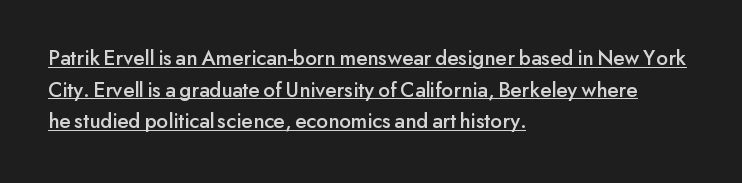
This rendering leaves character spacing at its baseline value. In CSS terms this would be text-align: left. Caption: lettering with a line underneath. How would I describe the line gaps? Plain and ordinary.
